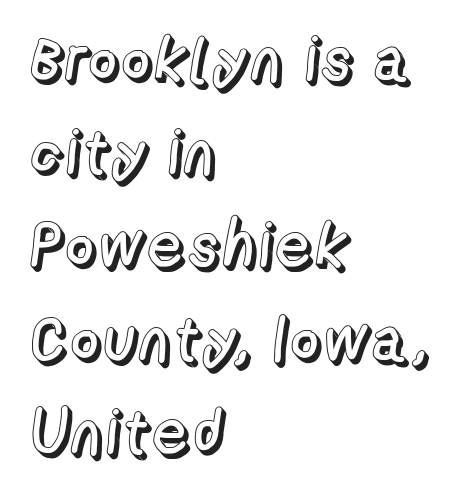
{"width": "normal", "x_height": "medium", "monospaced": "no", "underline": "no", "align": "left", "line_spacing": "normal", "line_spacing_ratio": 1.48, "letter_spacing": "normal", "letter_spacing_em": 0.0, "glyph_px": 63}
